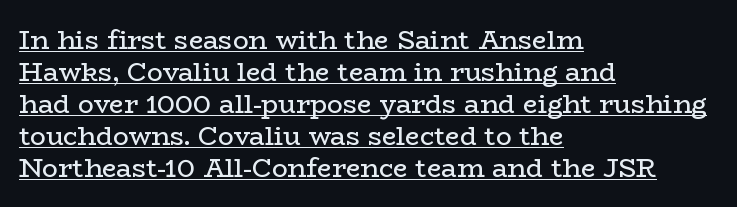
Q: Is the text bold? A: No.
Q: Is the text italic (slanted)? A: No, it is upright.
Q: Is the text underlined? A: Yes.
Q: How is the paragraph aligned? A: Left-aligned.
Q: Is the spacing between letters normal or unusually wide? A: Normal.
